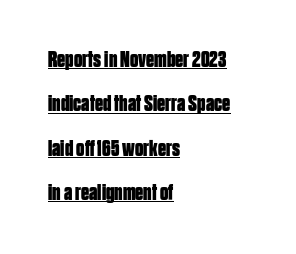
Q: Is the text bold? A: Yes.
Q: Is the text italic (slanted)? A: No, it is upright.
Q: Is the text underlined? A: Yes.
Q: How is the paragraph aligned? A: Left-aligned.
Q: Is the spacing between letters normal or unusually wide? A: Normal.
Q: Is the spacing between lines tight, normal or loose? A: Loose.
